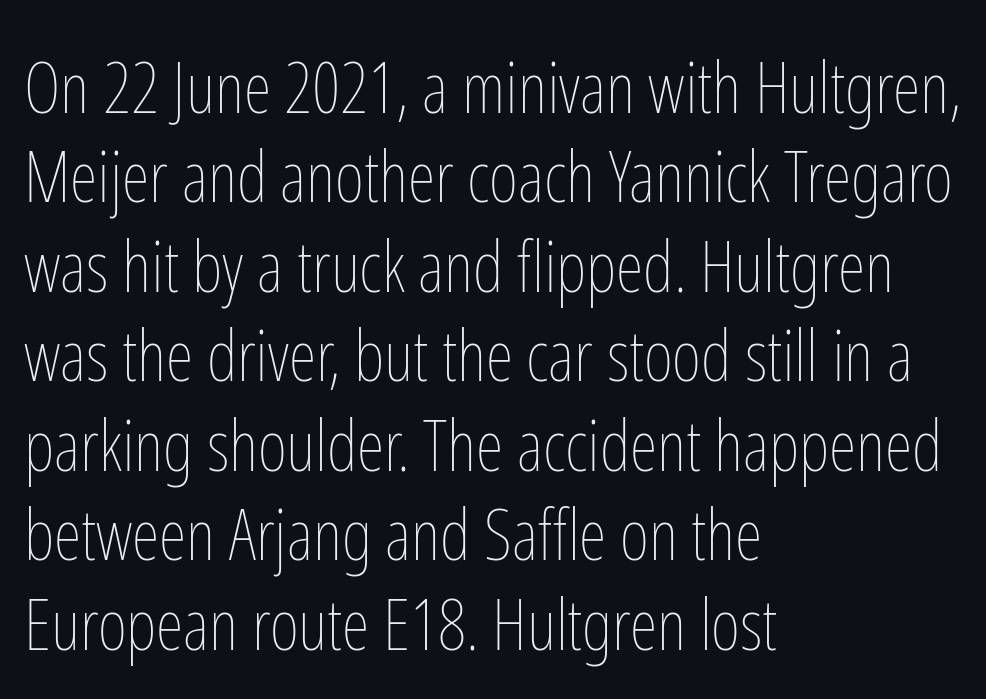
The image shows 71 px thin, condensed type, upright; set left-aligned, normal line spacing (1.26x), normal letter spacing, not underlined; low stroke contrast and a medium x-height.
